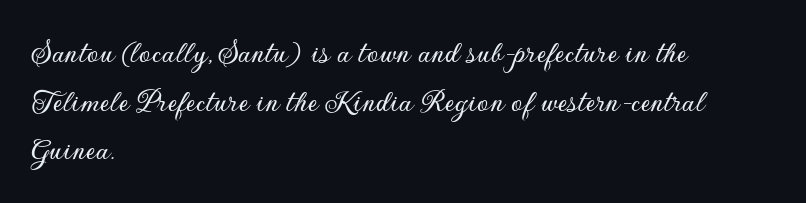
{"serif": "no", "width": "normal", "stroke_contrast": "low", "x_height": "small", "monospaced": "no", "underline": "no", "align": "left", "line_spacing": "normal", "line_spacing_ratio": 1.47, "letter_spacing": "normal", "letter_spacing_em": 0.0, "glyph_px": 33}
